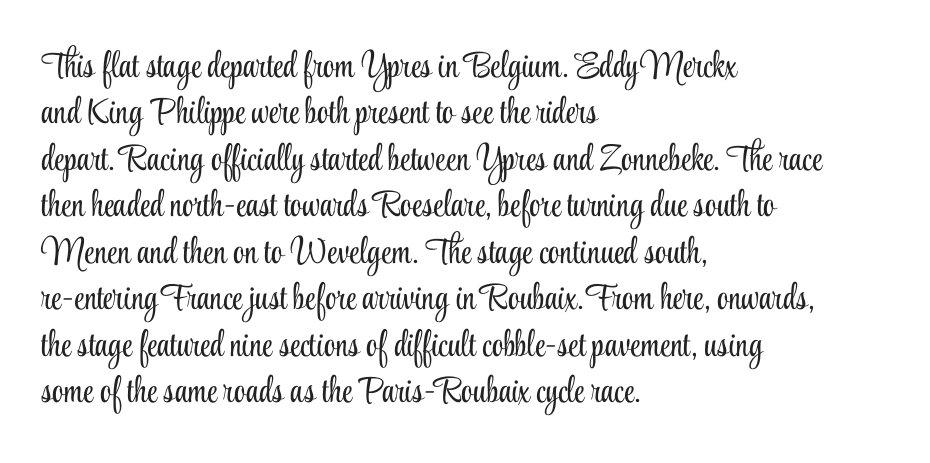
{"serif": "yes", "bold": "no", "weight": "light", "width": "condensed", "stroke_contrast": "low", "x_height": "small", "monospaced": "no", "underline": "no", "align": "left", "line_spacing": "normal", "line_spacing_ratio": 1.29, "letter_spacing": "normal", "letter_spacing_em": 0.0, "glyph_px": 36}
